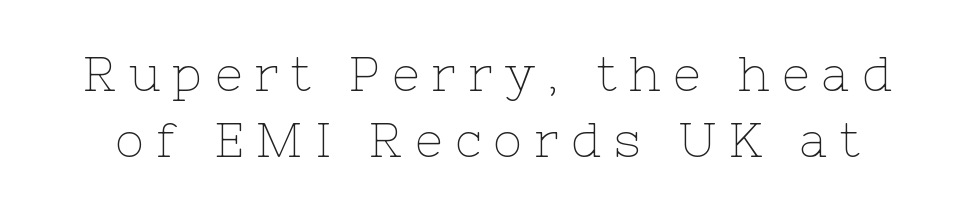
Evenly set lines give the paragraph a standard silhouette. Here the glyphs are tracked loosely, breaking word shapes into spaced letters. Upright lettering throughout. Heft: none added — not bold. Does the type have serifs? Yes, each stem ends in a small foot. Nobody drew a line under any word here.
